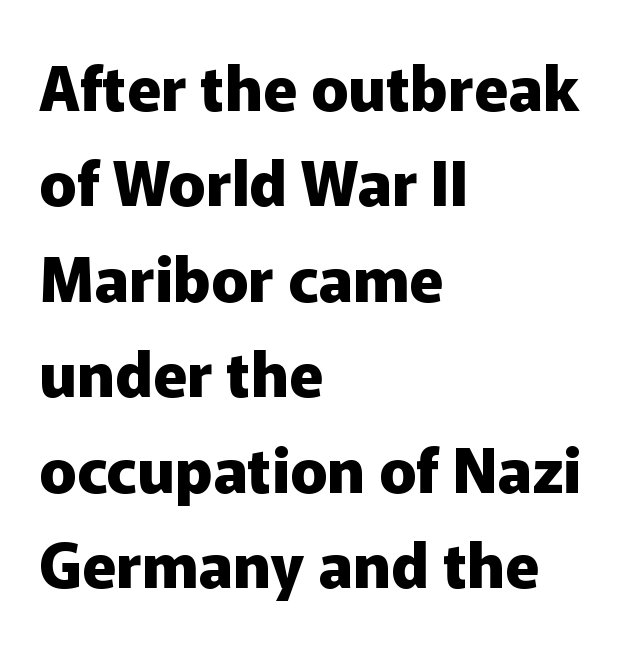
{"serif": "no", "italic": "no", "bold": "yes", "weight": "heavy", "width": "normal", "stroke_contrast": "low", "x_height": "medium", "monospaced": "no", "underline": "no", "align": "left", "line_spacing": "normal", "line_spacing_ratio": 1.54, "letter_spacing": "normal", "letter_spacing_em": 0.0, "glyph_px": 62}
